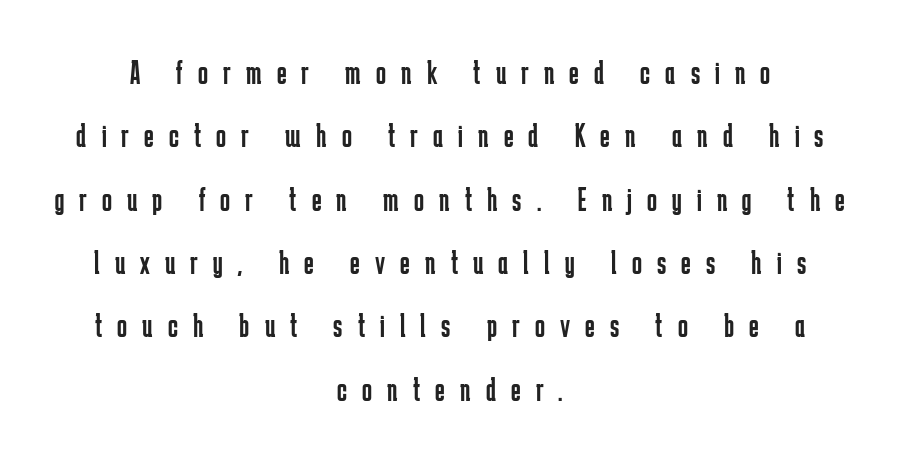
Q: Is the text bold? A: No.
Q: Is the text italic (slanted)? A: No, it is upright.
Q: Is the typeface a serif or a sans-serif typeface? A: Sans-serif.
Q: Is the text underlined? A: No.
Q: How is the paragraph aligned? A: Centered.
Q: Is the spacing between letters normal or unusually wide? A: Unusually wide.
Q: Is the spacing between lines tight, normal or loose? A: Loose.
Q: Width (condensed, normal, or wide)? A: Condensed.
Q: Stroke contrast? A: Low.
Q: x-height? A: Medium.
Q: Monospaced? A: No.
